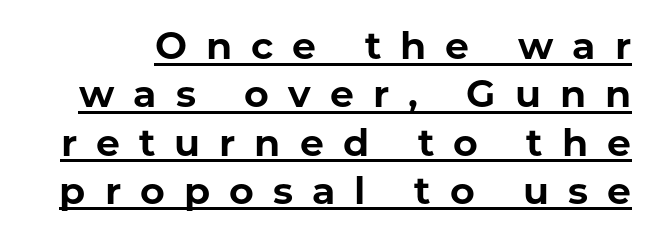
This sample has the flowing, uneven cadence of proportional lettering. The face used here is a sans, in the tradition of grotesques and geometrics. Here the glyphs are tracked loosely, breaking word shapes into spaced letters. Unlike italic type, these characters show no tilt at all. Emphasis by weight is at full strength: bold.
